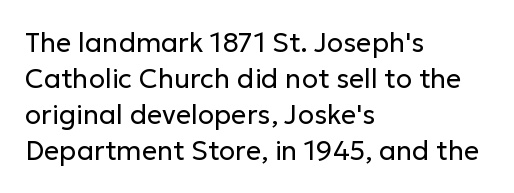
A clean baseline with only descenders dipping below it. The letters stand upright; this is a roman face. The letterforms sit shoulder to shoulder at normal distance. The compositor pushed each line to the left boundary.
